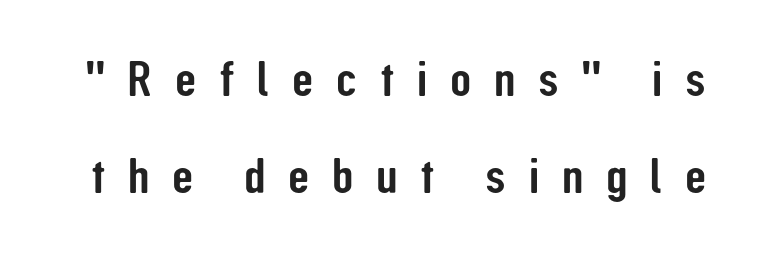
Q: Is the text italic (slanted)? A: No, it is upright.
Q: Is the typeface a serif or a sans-serif typeface? A: Sans-serif.
Q: Is the text underlined? A: No.
Q: Is the spacing between letters normal or unusually wide? A: Unusually wide.
Q: Is the spacing between lines tight, normal or loose? A: Loose.
Q: Width (condensed, normal, or wide)? A: Condensed.
Q: Stroke contrast? A: Low.
Q: x-height? A: Medium.
Q: Monospaced? A: No.
